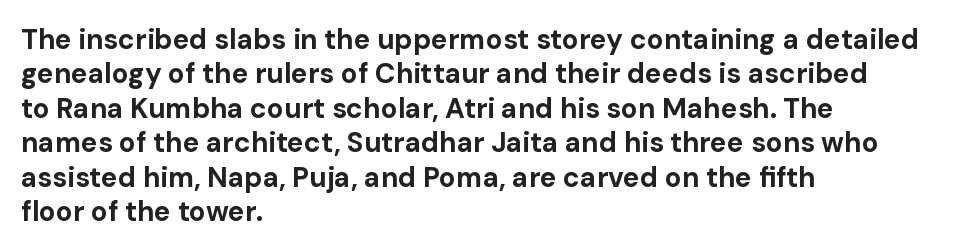
Q: Is the text bold? A: Yes.
Q: Is the text italic (slanted)? A: No, it is upright.
Q: Is the typeface a serif or a sans-serif typeface? A: Sans-serif.
Q: Is the text underlined? A: No.
Q: How is the paragraph aligned? A: Left-aligned.
Q: Is the spacing between letters normal or unusually wide? A: Normal.
Q: Width (condensed, normal, or wide)? A: Normal.
Q: Stroke contrast? A: Low.
Q: x-height? A: Medium.
Q: Monospaced? A: No.
